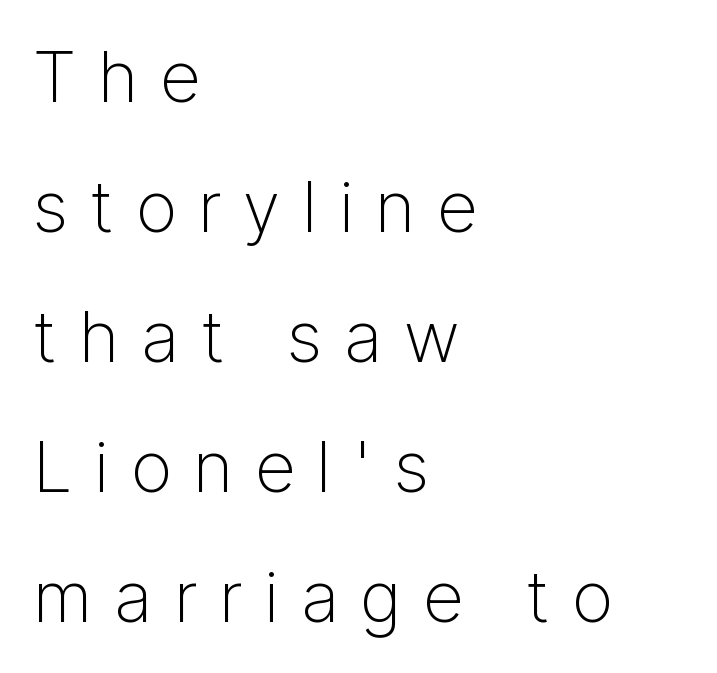
The weight tops out at a normal text grade. Visually the block forms a straight wall on the left and a jagged coastline on the right. Just letters on the line, the space beneath them empty. Nope, no serifs anywhere on these letters. Here the designer chose a conventional face with non-uniform glyph widths. The font's upright variant was chosen for this text.
